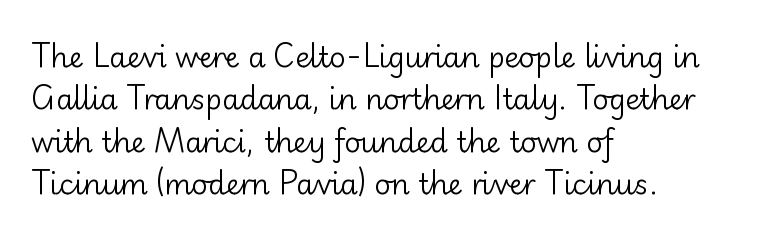
Q: Is the text bold? A: No.
Q: Is the text italic (slanted)? A: No, it is upright.
Q: Is the typeface a serif or a sans-serif typeface? A: Sans-serif.
Q: Is the text underlined? A: No.
Q: How is the paragraph aligned? A: Left-aligned.
Q: Is the spacing between letters normal or unusually wide? A: Normal.
Q: Is the spacing between lines tight, normal or loose? A: Normal.
Q: Width (condensed, normal, or wide)? A: Normal.
Q: Stroke contrast? A: Low.
Q: x-height? A: Small.
Q: Monospaced? A: No.
